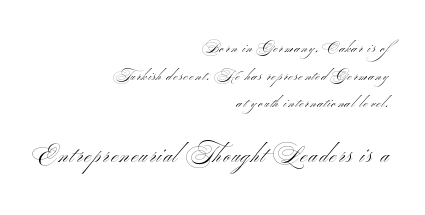
{"bold": "no", "underline": "no", "align": "right", "line_spacing": "loose", "line_spacing_ratio": 1.98, "larger_block": "second", "size_ratio": 1.57, "glyph_px": 22}
